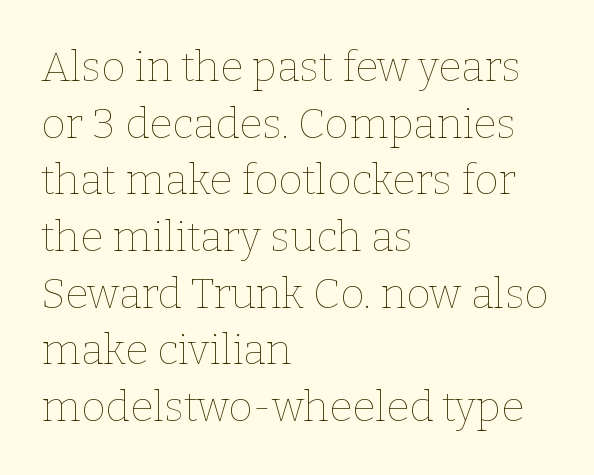
The image shows 42 px thin type, upright; set left-aligned, normal line spacing (1.35x), normal letter spacing, not underlined; low stroke contrast and a medium x-height.
